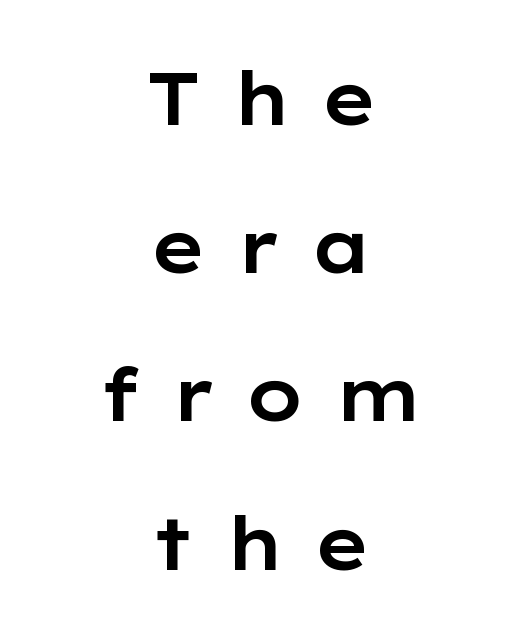
Q: Is the text italic (slanted)? A: No, it is upright.
Q: Is the typeface a serif or a sans-serif typeface? A: Sans-serif.
Q: Is the text underlined? A: No.
Q: How is the paragraph aligned? A: Centered.
Q: Is the spacing between letters normal or unusually wide? A: Unusually wide.
Q: Is the spacing between lines tight, normal or loose? A: Loose.
Q: Width (condensed, normal, or wide)? A: Wide.
Q: Stroke contrast? A: Low.
Q: x-height? A: Medium.
Q: Monospaced? A: No.
